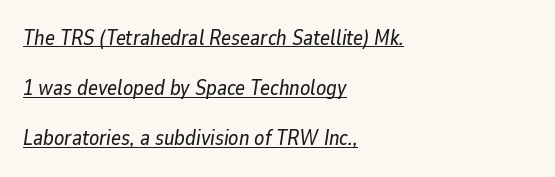
Q: Is the text italic (slanted)? A: Yes, it leans right by about 9 degrees.
Q: Is the text underlined? A: Yes.
Q: How is the paragraph aligned? A: Left-aligned.
Q: Is the spacing between letters normal or unusually wide? A: Normal.
Q: Is the spacing between lines tight, normal or loose? A: Loose.
